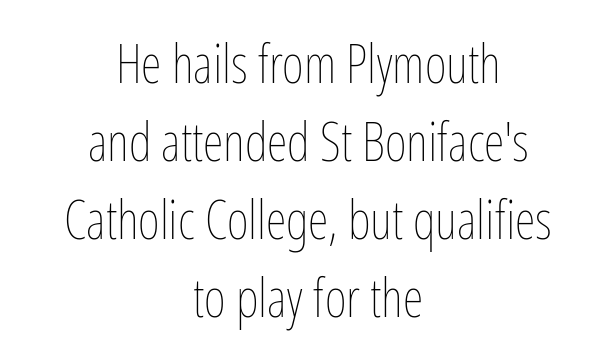
The passage shown has conventional tracking throughout. Lines of text with bare space underneath. The rag falls on both sides of this text block equally. You could not count columns in this text — the font is proportionally spaced. This is roman type, the default non-slanted kind.
